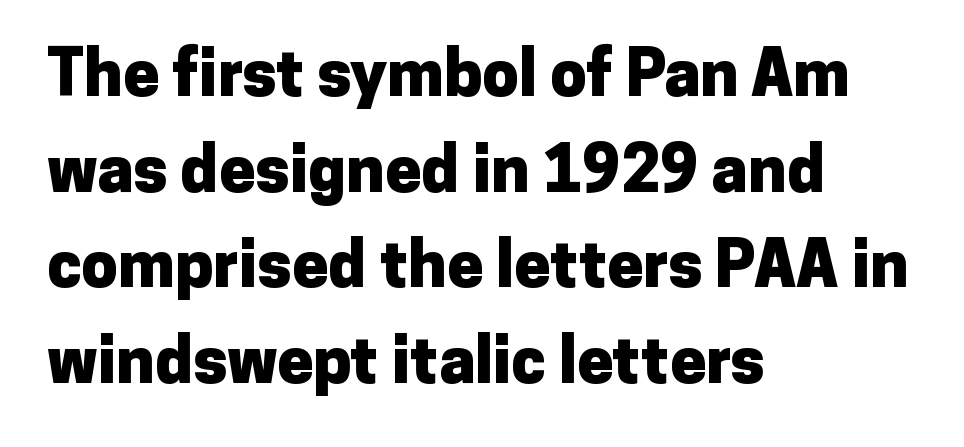
{"serif": "no", "italic": "no", "bold": "yes", "weight": "heavy", "width": "normal", "stroke_contrast": "low", "x_height": "medium", "monospaced": "no", "underline": "no", "align": "left", "line_spacing": "normal", "line_spacing_ratio": 1.47, "letter_spacing": "normal", "letter_spacing_em": 0.0, "glyph_px": 65}
